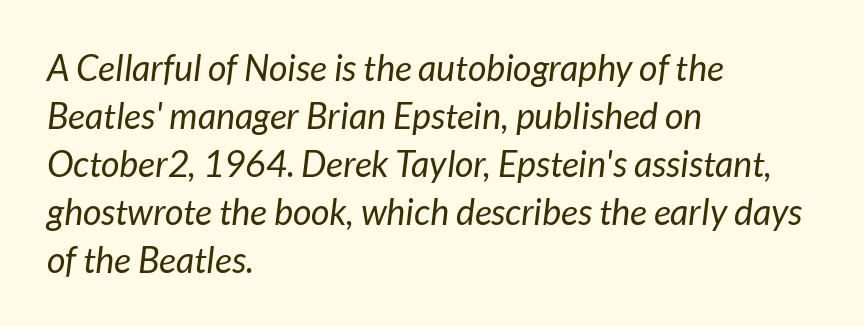
The image shows 36 px regular-weight sans-serif type; set left-aligned, normal line spacing (1.33x), normal letter spacing, not underlined; low stroke contrast and a medium x-height.
